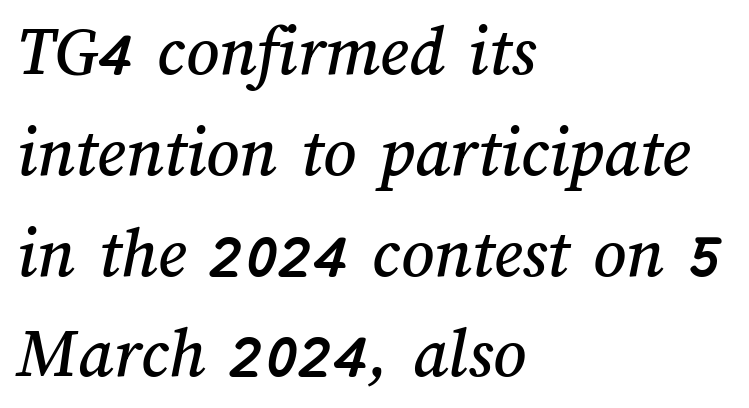
Q: Is the text underlined? A: No.
Q: How is the paragraph aligned? A: Left-aligned.
Q: Is the spacing between letters normal or unusually wide? A: Normal.
Q: Is the spacing between lines tight, normal or loose? A: Normal.
Q: Width (condensed, normal, or wide)? A: Normal.
Q: Stroke contrast? A: Medium.
Q: x-height? A: Medium.
Q: Monospaced? A: No.
